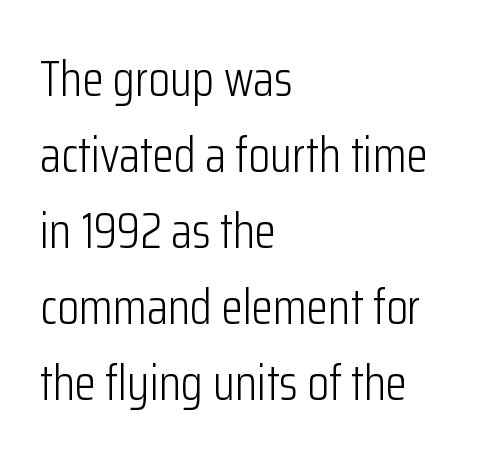
The image shows 49 px light, condensed sans-serif type, upright; set left-aligned, normal line spacing (1.55x), normal letter spacing, not underlined; low stroke contrast and a medium x-height.
